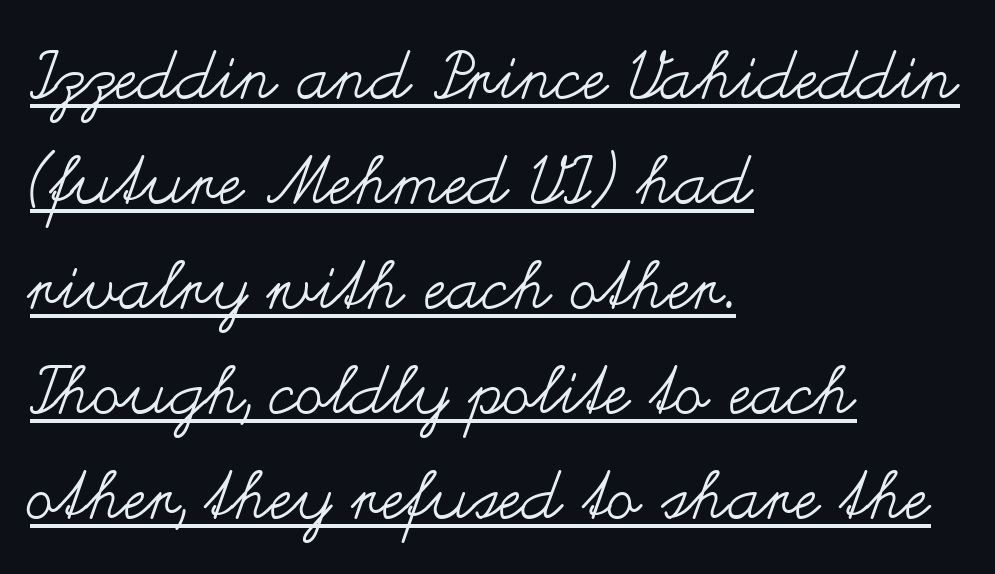
The image shows 66 px regular-weight, wide type; set left-aligned, normal line spacing (1.59x), normal letter spacing, underlined; medium stroke contrast and a small x-height.
